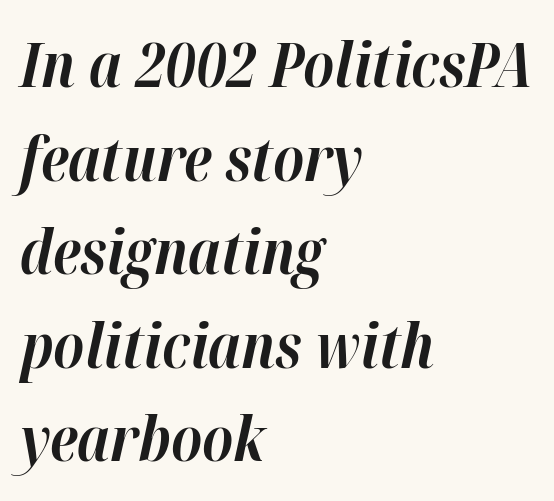
Letters rest on an invisible, unmarked baseline. This sample is left-justified, so line endings fall wherever the words run out. The block of text has a typical density, with ordinary space between rows. Looks like regular typesetting: each glyph gets only the width it needs.
